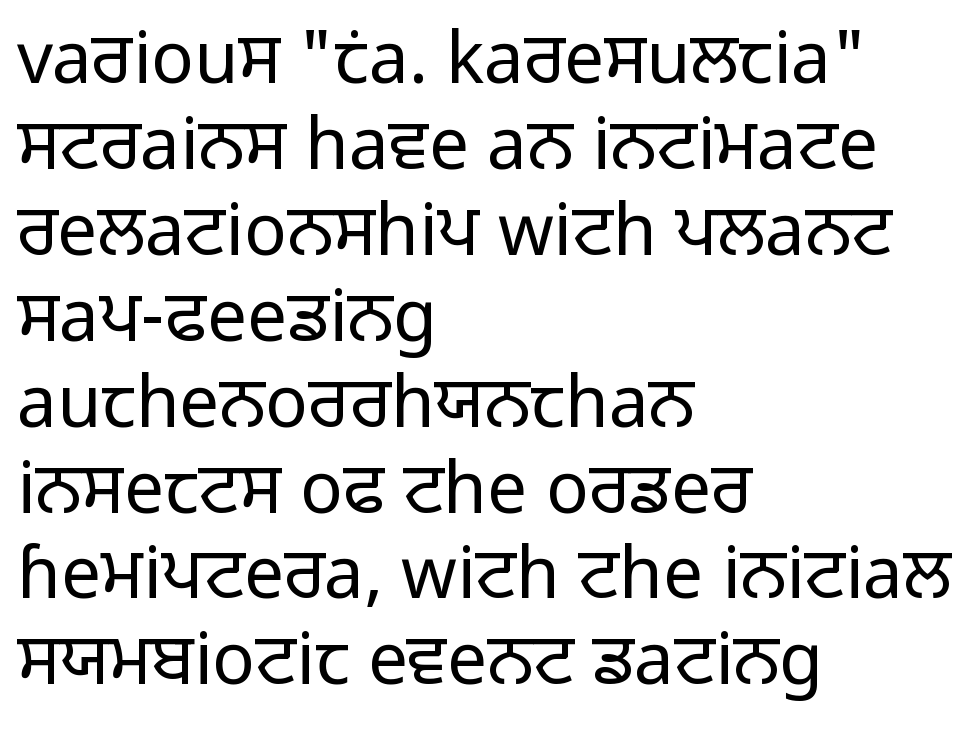
The image shows 71 px regular-weight sans-serif type, upright; set left-aligned, line spacing 1.21x, normal letter spacing, not underlined; low stroke contrast and a medium x-height.
